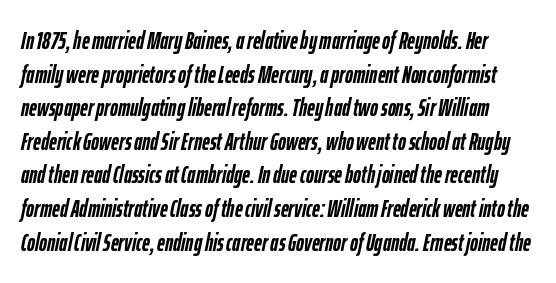
{"italic": "yes", "lean": "right", "slant_degrees": 12, "bold": "yes", "underline": "no", "line_spacing": "normal", "line_spacing_ratio": 1.4, "letter_spacing": "normal", "letter_spacing_em": 0.0, "glyph_px": 24}
